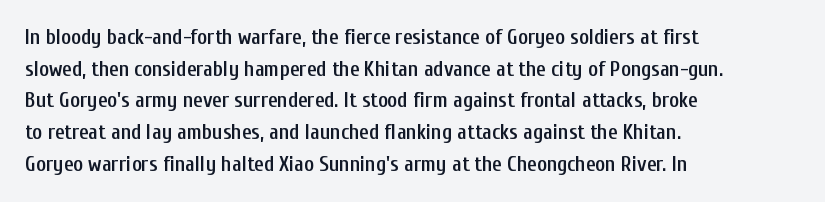
{"italic": "no", "bold": "semi", "underline": "no", "align": "left", "line_spacing": "normal", "line_spacing_ratio": 1.51, "letter_spacing": "normal", "letter_spacing_em": 0.0, "glyph_px": 21}
